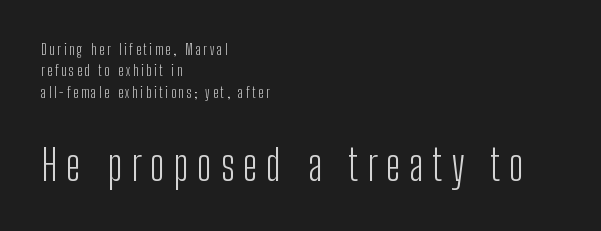
Q: Is the text bold? A: No.
Q: Is the text italic (slanted)? A: No, it is upright.
Q: Is the typeface a serif or a sans-serif typeface? A: Sans-serif.
Q: Is the text underlined? A: No.
Q: How is the paragraph aligned? A: Left-aligned.
Q: Is the spacing between letters normal or unusually wide? A: Unusually wide.
Q: Is the spacing between lines tight, normal or loose? A: Normal.
Q: Which block of text is set in a larger size, the first (top) or the second (bottom)? A: The second (bottom) one.
Q: Width (condensed, normal, or wide)? A: Condensed.
Q: Stroke contrast? A: Low.
Q: x-height? A: Medium.
Q: Monospaced? A: No.
